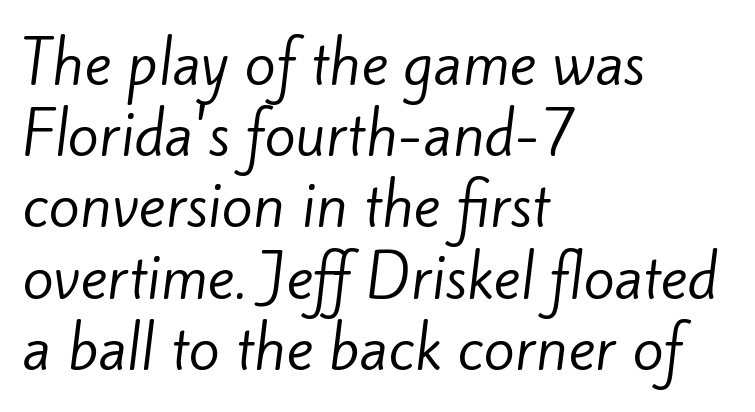
{"serif": "no", "bold": "no", "weight": "regular", "width": "normal", "stroke_contrast": "low", "x_height": "small", "monospaced": "no", "underline": "no", "align": "left", "line_spacing": "normal", "line_spacing_ratio": 1.25, "letter_spacing": "normal", "letter_spacing_em": 0.0, "glyph_px": 57}
